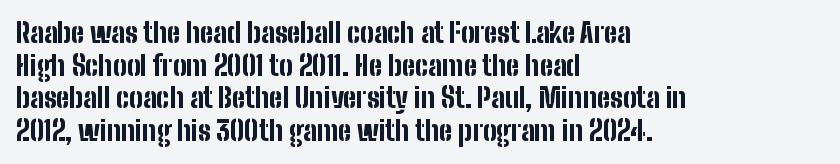
Q: Is the text bold? A: Yes.
Q: Is the text italic (slanted)? A: No, it is upright.
Q: Is the text underlined? A: No.
Q: How is the paragraph aligned? A: Left-aligned.
Q: Is the spacing between letters normal or unusually wide? A: Normal.
